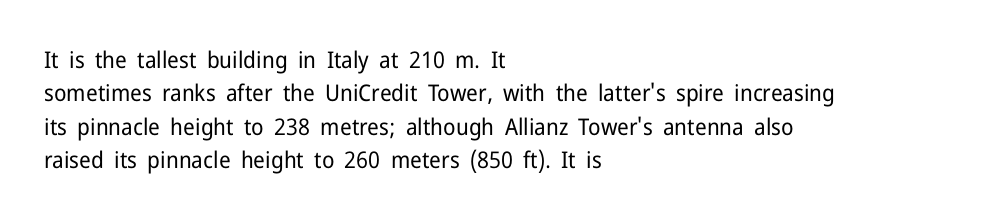
How would I describe the line gaps? Plain and ordinary. Just letters on the line, the space beneath them empty. Alignment: flush left. In terms of posture, this sample is upright.
